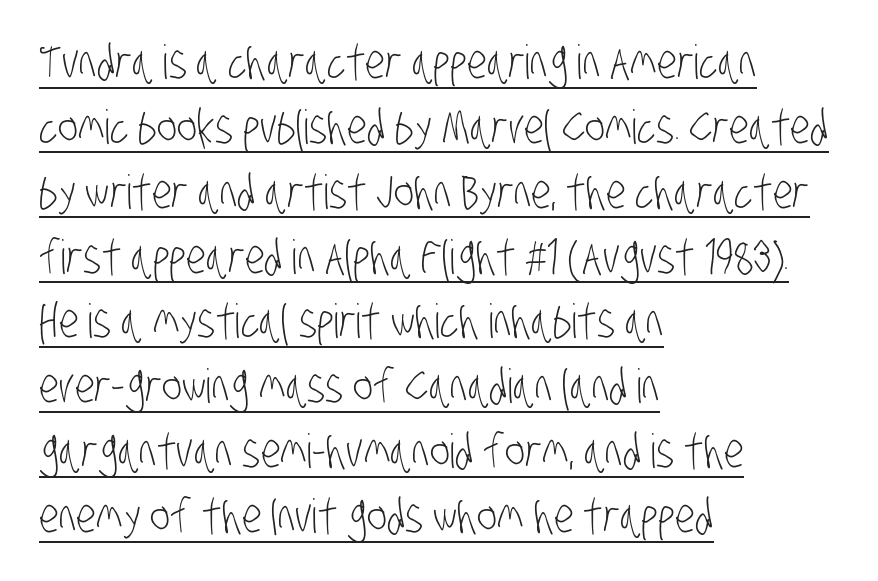
This sample has the flowing, uneven cadence of proportional lettering. A typographer would call this underscored text. Think standard paragraph weight, or any step lighter than that. Horizontal bands of white between lines are of average thickness. Line beginnings align vertically; line endings do not. The line texture is even and compact thanks to regular tracking.
